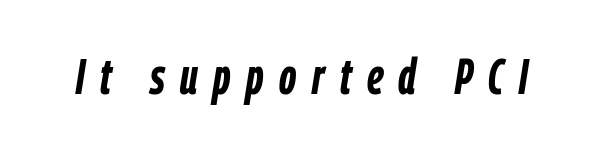
Looks like regular typesetting: each glyph gets only the width it needs. Every character sits at an angle, as italics do. Just letters on the line, the space beneath them empty. Look at the stroke-to-counter ratio: heavy, a bold. Does extra space separate the letters? Yes, quite a lot of it.
